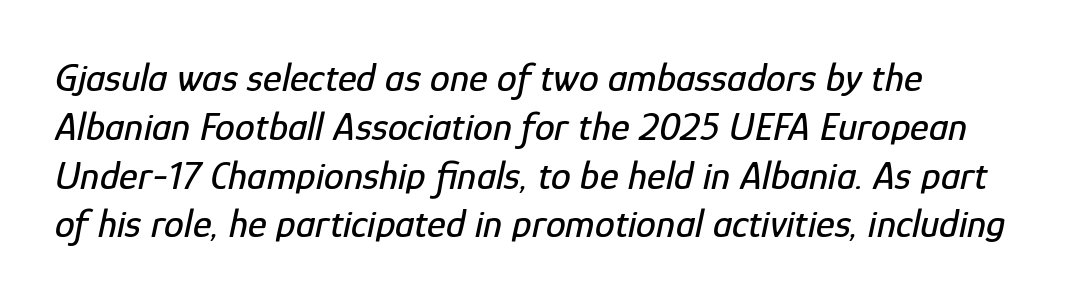
{"italic": "yes", "lean": "right", "slant_degrees": 12, "width": "condensed", "stroke_contrast": "low", "x_height": "medium", "monospaced": "no", "underline": "no", "line_spacing_ratio": 1.22, "letter_spacing": "normal", "letter_spacing_em": 0.0, "glyph_px": 40}
